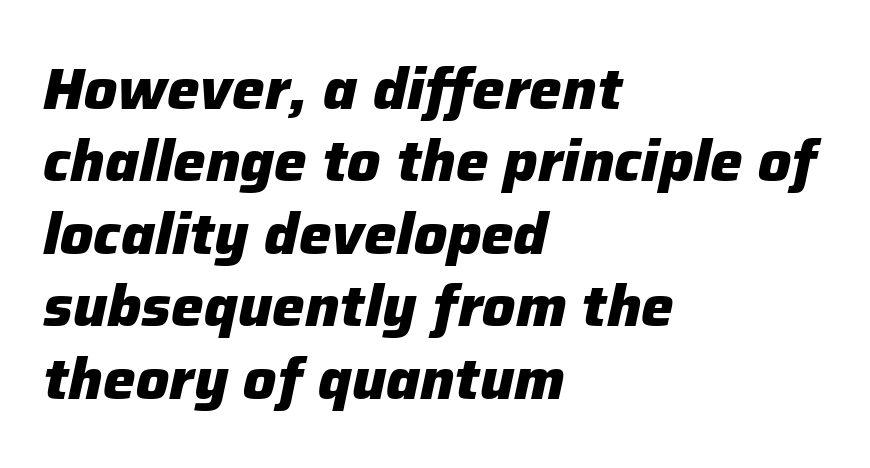
{"italic": "yes", "lean": "right", "slant_degrees": 12, "bold": "yes", "weight": "heavy", "width": "normal", "stroke_contrast": "low", "x_height": "medium", "monospaced": "no", "underline": "no", "align": "left", "line_spacing": "normal", "line_spacing_ratio": 1.25, "letter_spacing": "normal", "letter_spacing_em": 0.0, "glyph_px": 58}
